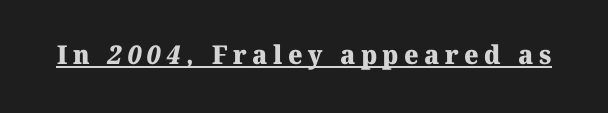
{"bold": "yes", "underline": "yes", "letter_spacing": "wide", "letter_spacing_em": 0.21, "glyph_px": 26}
